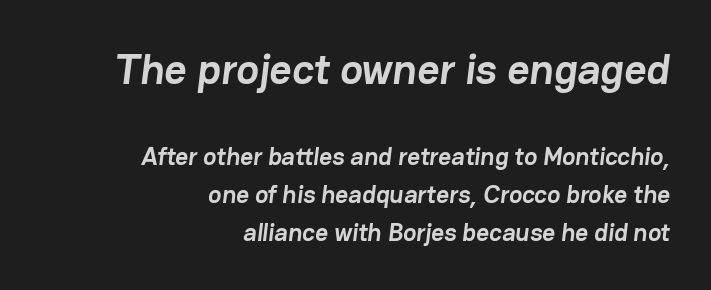
{"serif": "no", "bold": "yes", "weight": "semibold", "width": "normal", "stroke_contrast": "low", "x_height": "medium", "monospaced": "no", "underline": "no", "align": "right", "line_spacing": "normal", "line_spacing_ratio": 1.51, "letter_spacing": "normal", "letter_spacing_em": 0.0, "larger_block": "first", "size_ratio": 1.72, "glyph_px": 43}
